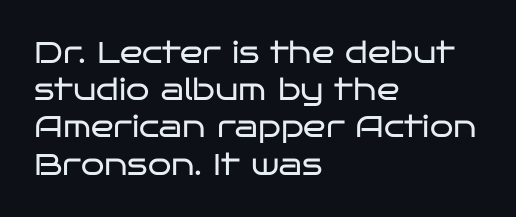
Proportional: the letters do not fall into vertical columns. Reading down the block, your eye returns to a fixed left position each line. Nobody drew a line under any word here. Stems here are at most as thick as an everyday book face. Check where the strokes stop: nothing finishes them off — pure sans.
